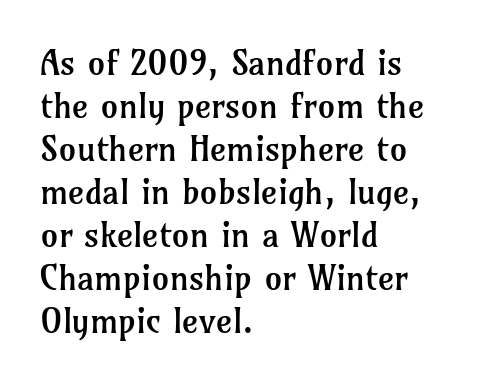
Q: Is the text bold? A: No.
Q: Is the text italic (slanted)? A: No, it is upright.
Q: Is the typeface a serif or a sans-serif typeface? A: Serif.
Q: Is the text underlined? A: No.
Q: How is the paragraph aligned? A: Left-aligned.
Q: Is the spacing between letters normal or unusually wide? A: Normal.
Q: Width (condensed, normal, or wide)? A: Normal.
Q: Stroke contrast? A: Low.
Q: x-height? A: Medium.
Q: Monospaced? A: No.
